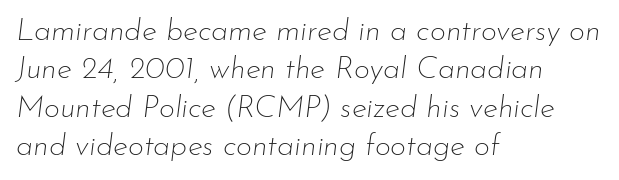
{"italic": "yes", "lean": "right", "slant_degrees": 7, "bold": "no", "weight": "thin", "width": "normal", "stroke_contrast": "low", "x_height": "small", "monospaced": "no", "underline": "no", "align": "left", "line_spacing_ratio": 1.24, "letter_spacing": "normal", "letter_spacing_em": 0.0, "glyph_px": 31}
